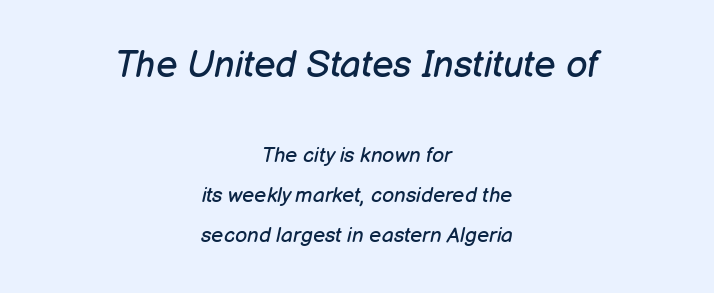
Q: Is the text bold? A: No.
Q: Is the text italic (slanted)? A: Yes, it leans right by about 12 degrees.
Q: Is the text underlined? A: No.
Q: How is the paragraph aligned? A: Centered.
Q: Is the spacing between letters normal or unusually wide? A: Normal.
Q: Is the spacing between lines tight, normal or loose? A: Loose.
Q: Which block of text is set in a larger size, the first (top) or the second (bottom)? A: The first (top) one.
Q: Width (condensed, normal, or wide)? A: Normal.
Q: Stroke contrast? A: Low.
Q: x-height? A: Medium.
Q: Monospaced? A: No.
